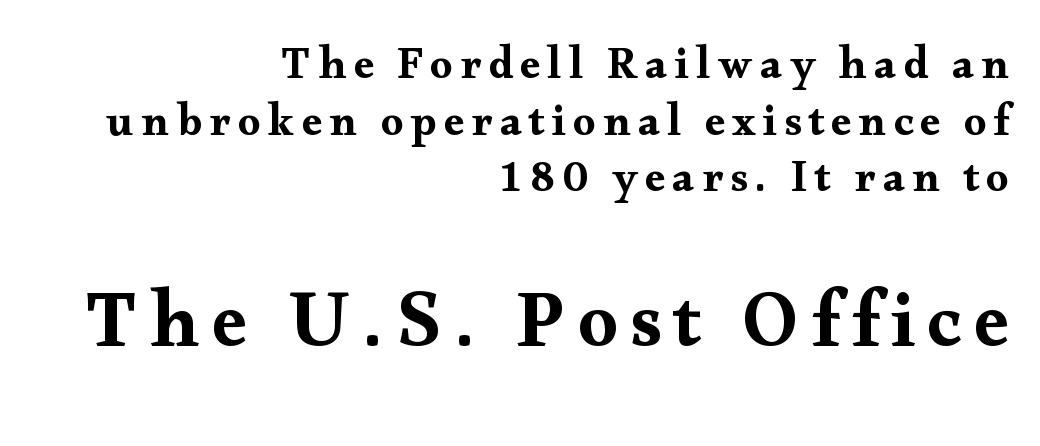
{"serif": "yes", "italic": "no", "width": "wide", "stroke_contrast": "medium", "x_height": "small", "monospaced": "no", "underline": "no", "align": "right", "line_spacing": "normal", "line_spacing_ratio": 1.26, "larger_block": "second", "size_ratio": 1.76, "glyph_px": 79}
